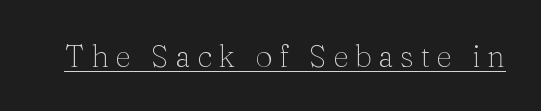
No letter is thick-stroked: the sample isn't bold. This is underlined copy, the kind a proofreader might mark for attention. Each letter's strokes conclude with small projecting serifs. No italicization has been applied; the sample stays upright. In terms of letterspacing, this is a distinctly airy, spread setting.
